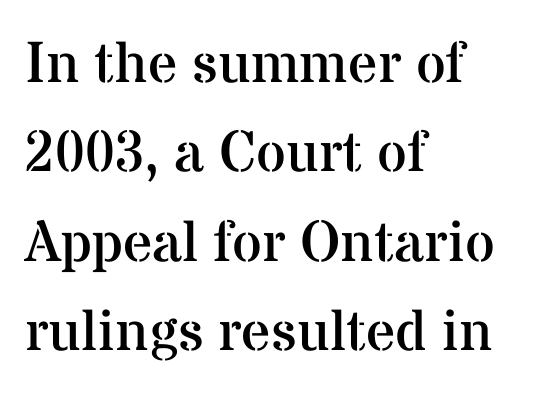
{"serif": "yes", "italic": "no", "bold": "no", "weight": "regular", "width": "normal", "stroke_contrast": "medium", "x_height": "medium", "monospaced": "no", "underline": "no", "align": "left", "line_spacing": "normal", "line_spacing_ratio": 1.54, "letter_spacing": "normal", "letter_spacing_em": 0.0, "glyph_px": 58}
